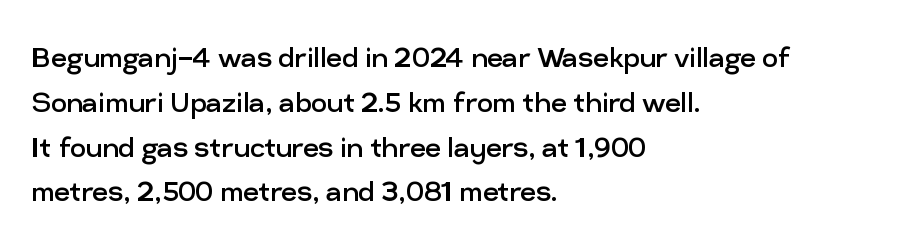
Q: Is the text bold? A: No.
Q: Is the text italic (slanted)? A: No, it is upright.
Q: Is the typeface a serif or a sans-serif typeface? A: Sans-serif.
Q: Is the text underlined? A: No.
Q: How is the paragraph aligned? A: Left-aligned.
Q: Is the spacing between letters normal or unusually wide? A: Normal.
Q: Is the spacing between lines tight, normal or loose? A: Normal.
Q: Width (condensed, normal, or wide)? A: Normal.
Q: Stroke contrast? A: Low.
Q: x-height? A: Medium.
Q: Monospaced? A: No.
